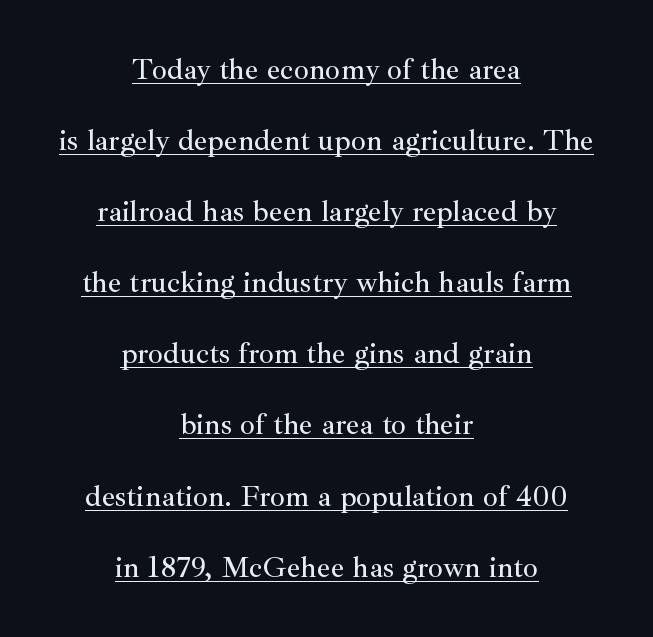
The lettering stays uniformly vertical, giving the passage a roman look. Each word holds together tightly as a unit, with standard inter-letter gaps. Notice the wide empty band between every row — that's loose leading. Compared with a flush-left layout, this one balances lines on the center instead.
